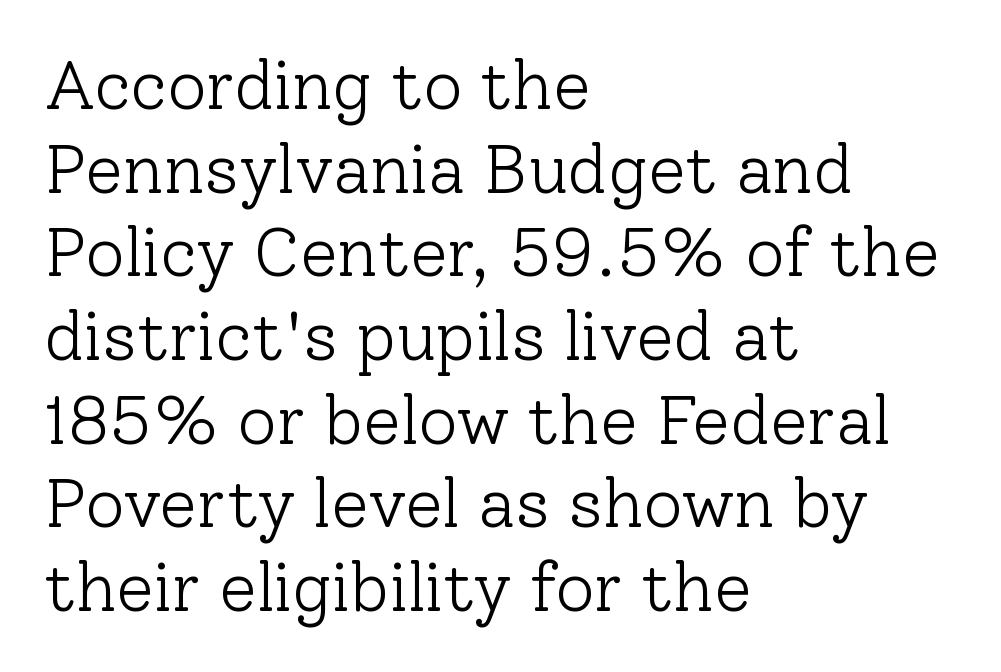
Q: Is the text bold? A: No.
Q: Is the text italic (slanted)? A: No, it is upright.
Q: Is the typeface a serif or a sans-serif typeface? A: Serif.
Q: Is the text underlined? A: No.
Q: How is the paragraph aligned? A: Left-aligned.
Q: Is the spacing between letters normal or unusually wide? A: Normal.
Q: Width (condensed, normal, or wide)? A: Normal.
Q: Stroke contrast? A: Low.
Q: x-height? A: Medium.
Q: Monospaced? A: No.
